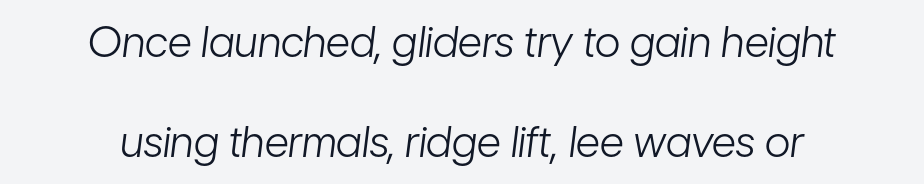
The image shows 42 px light, condensed type, italic (leaning right); set centered, loose line spacing (2.37x), normal letter spacing, not underlined; low stroke contrast and a medium x-height.
